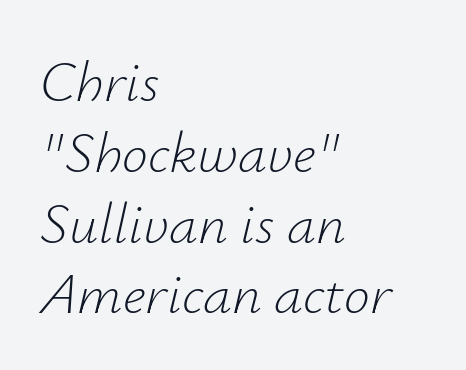
Q: Is the text bold? A: No.
Q: Is the text italic (slanted)? A: Yes, it leans right by about 12 degrees.
Q: Is the text underlined? A: No.
Q: How is the paragraph aligned? A: Left-aligned.
Q: Is the spacing between letters normal or unusually wide? A: Normal.
Q: Width (condensed, normal, or wide)? A: Normal.
Q: Stroke contrast? A: Low.
Q: x-height? A: Small.
Q: Monospaced? A: No.
